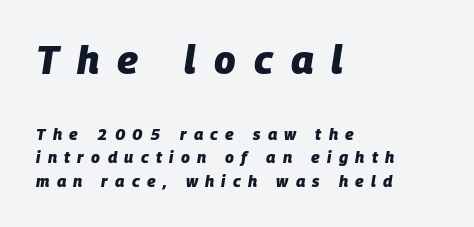
The image shows 39 px heavy type, italic (leaning right); set left-aligned, normal line spacing (1.46x), unusually wide letter spacing (+0.46 em), not underlined; the first (top) block is 2.44x larger; low stroke contrast and a large x-height.
